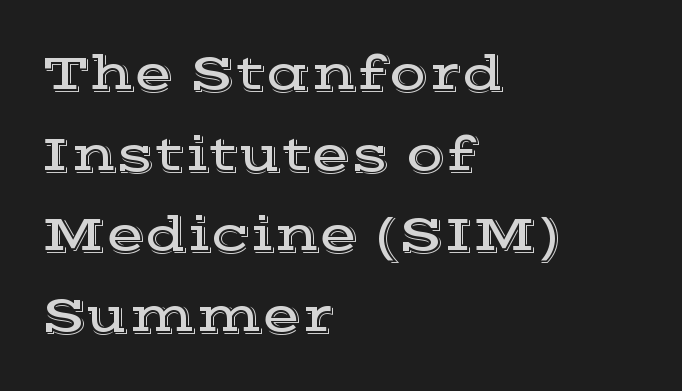
{"serif": "yes", "italic": "no", "width": "wide", "x_height": "medium", "monospaced": "no", "underline": "no", "align": "left", "line_spacing": "normal", "line_spacing_ratio": 1.58, "letter_spacing": "normal", "letter_spacing_em": 0.0, "glyph_px": 51}
